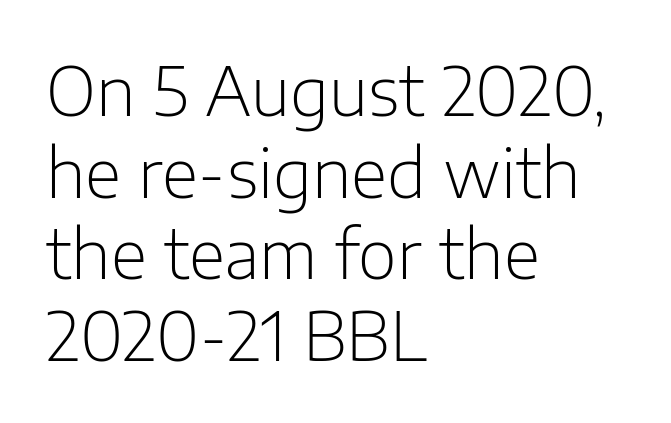
Letter spacing: default. Type without underlining. Every row of glyphs begins at an identical x-position on the left. Think of a printed novel: that variable character pitch is what you see here. Is this a sans? Yes — the strokes have no serifs. Weight: regular or lighter.
